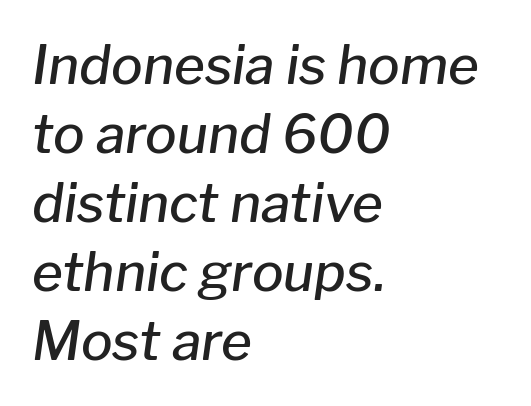
The image shows 53 px semibold type, italic (leaning right); set left-aligned, normal line spacing (1.3x), normal letter spacing, not underlined; low stroke contrast and a medium x-height.
